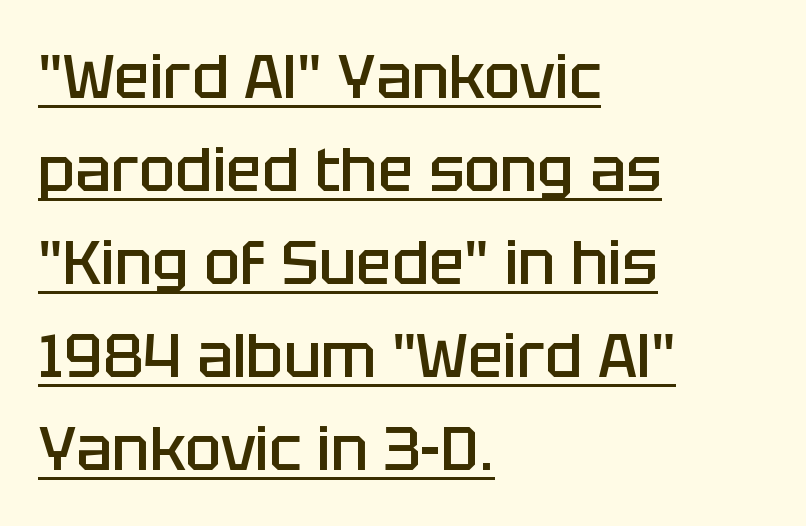
Q: Is the text bold? A: Semi-bold.
Q: Is the text italic (slanted)? A: No, it is upright.
Q: Is the typeface a serif or a sans-serif typeface? A: Sans-serif.
Q: Is the text underlined? A: Yes.
Q: How is the paragraph aligned? A: Left-aligned.
Q: Is the spacing between letters normal or unusually wide? A: Normal.
Q: Is the spacing between lines tight, normal or loose? A: Normal.
Q: Width (condensed, normal, or wide)? A: Normal.
Q: Stroke contrast? A: Low.
Q: x-height? A: Large.
Q: Monospaced? A: No.
